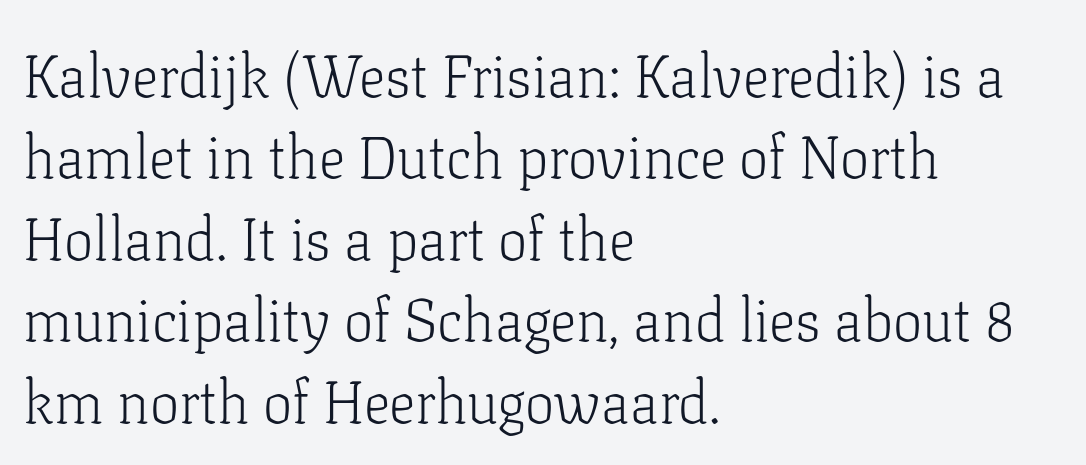
No italicization has been applied; the sample stays upright. Students, note that the glyphs here touch the page at normal intervals. Stems and bowls with no extra thickness — not bold. Rule under the text: the space is simply empty. This rendering uses left alignment, leaving the right contour irregular.
